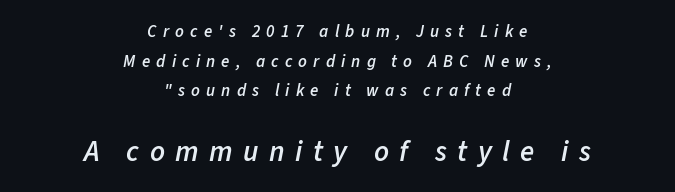
Q: Is the text bold? A: Semi-bold.
Q: Is the text italic (slanted)? A: Yes, it leans right by about 11 degrees.
Q: Is the text underlined? A: No.
Q: How is the paragraph aligned? A: Centered.
Q: Is the spacing between letters normal or unusually wide? A: Unusually wide.
Q: Which block of text is set in a larger size, the first (top) or the second (bottom)? A: The second (bottom) one.
Q: Width (condensed, normal, or wide)? A: Normal.
Q: Stroke contrast? A: Low.
Q: x-height? A: Medium.
Q: Monospaced? A: No.
